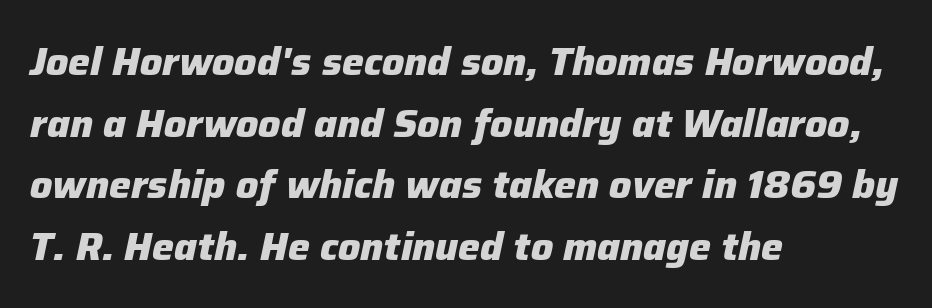
{"italic": "yes", "lean": "right", "slant_degrees": 12, "bold": "yes", "weight": "heavy", "width": "normal", "stroke_contrast": "low", "x_height": "medium", "monospaced": "no", "underline": "no", "align": "left", "line_spacing": "normal", "line_spacing_ratio": 1.58, "letter_spacing": "normal", "letter_spacing_em": 0.0, "glyph_px": 39}
